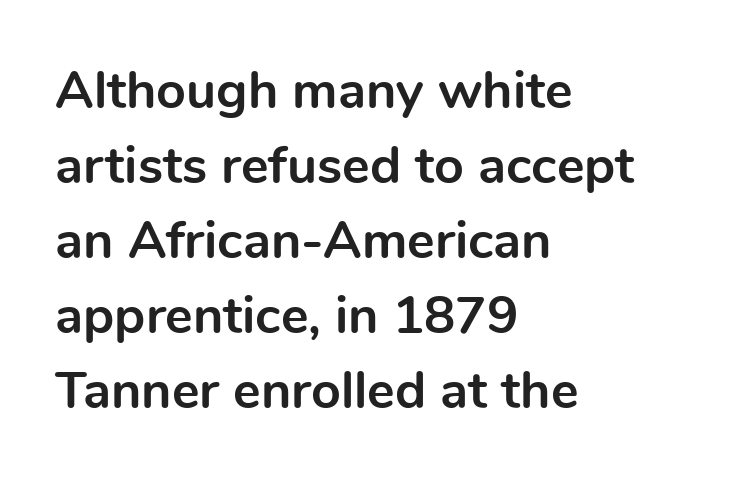
{"serif": "no", "italic": "no", "bold": "yes", "weight": "bold", "width": "normal", "x_height": "medium", "monospaced": "no", "underline": "no", "align": "left", "line_spacing": "normal", "line_spacing_ratio": 1.44, "letter_spacing": "normal", "letter_spacing_em": 0.0, "glyph_px": 52}
